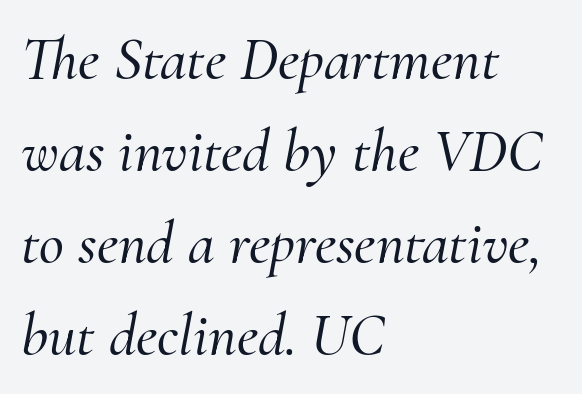
{"serif": "yes", "italic": "yes", "lean": "right", "slant_degrees": 10, "width": "normal", "stroke_contrast": "medium", "x_height": "small", "monospaced": "no", "underline": "no", "align": "left", "line_spacing": "normal", "line_spacing_ratio": 1.51, "letter_spacing": "normal", "letter_spacing_em": 0.0, "glyph_px": 61}
